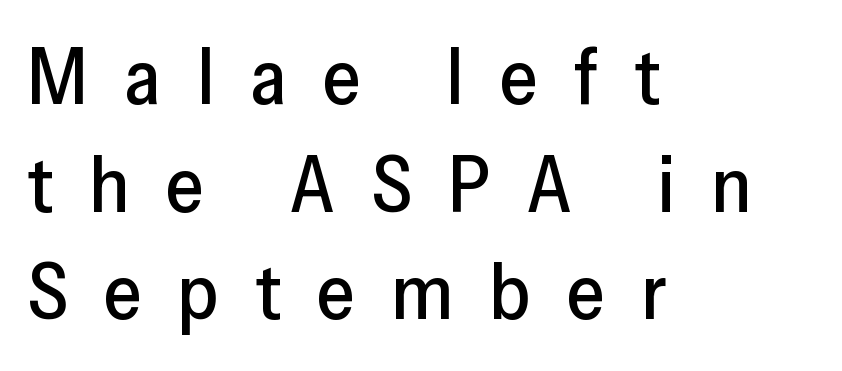
{"serif": "no", "italic": "no", "width": "normal", "stroke_contrast": "low", "x_height": "medium", "monospaced": "no", "underline": "no", "align": "left", "line_spacing": "normal", "line_spacing_ratio": 1.38, "letter_spacing": "wide", "letter_spacing_em": 0.46, "glyph_px": 78}
